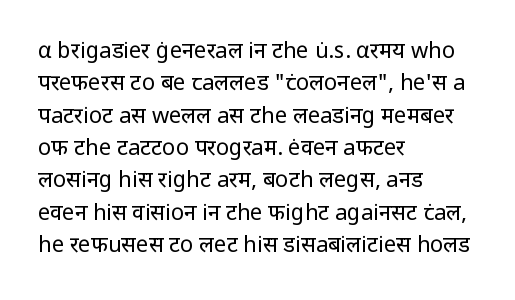
{"italic": "no", "bold": "no", "underline": "no", "align": "left", "line_spacing": "normal", "line_spacing_ratio": 1.47, "letter_spacing": "normal", "letter_spacing_em": 0.0, "glyph_px": 22}
